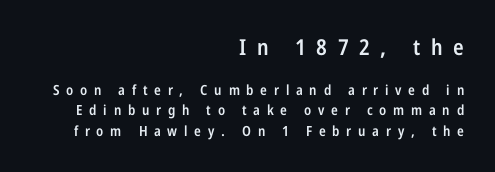
The space directly below the letters is spotless. Each word looks stretched out because of the extra space between its letters. Students, observe: this is what conventionally led text looks like. A student would call this right alignment; a typographer would say flush right, rag left.
